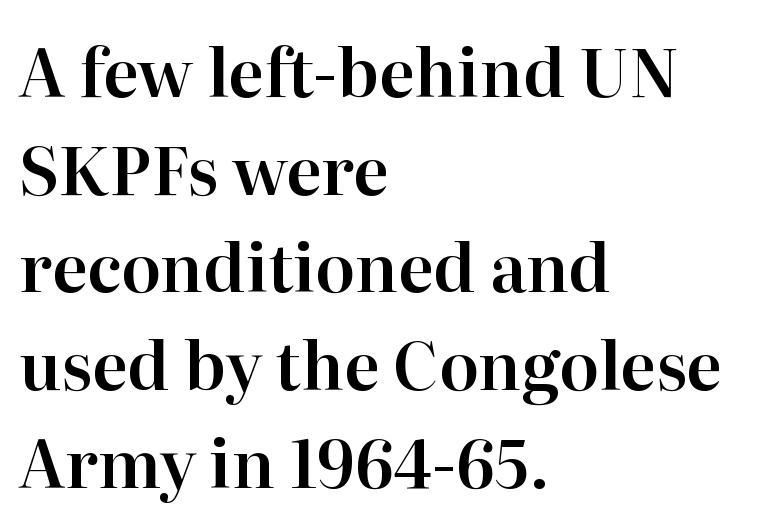
Is this a sans? No — the strokes have serifs. You could call the tracking neutral — neither tight nor loose. Spacing verdict: proportional, widths tailored to each character. Bare-footed words on every line. Does the copy run flush right? No — it runs flush left.
